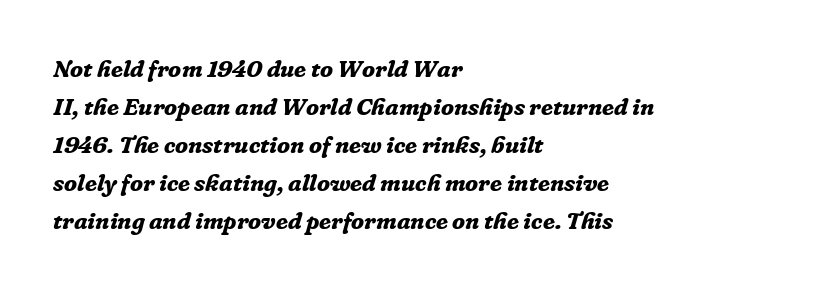
The passage shown leans; its letterforms are oblique. No word sits above an underline. Notice how the passage keeps a crisp vertical edge on the left only. Caption: bold face, heavy strokes. The tracking reads as untouched default to a designer's eye.
